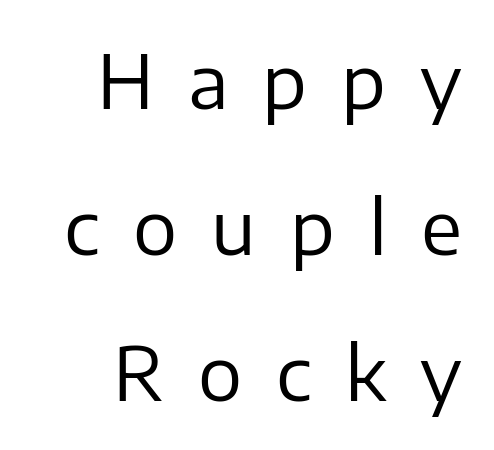
The image shows 74 px regular-weight sans-serif type, upright; set right-aligned, loose line spacing (1.97x), unusually wide letter spacing (+0.46 em), not underlined; low stroke contrast and a medium x-height.
